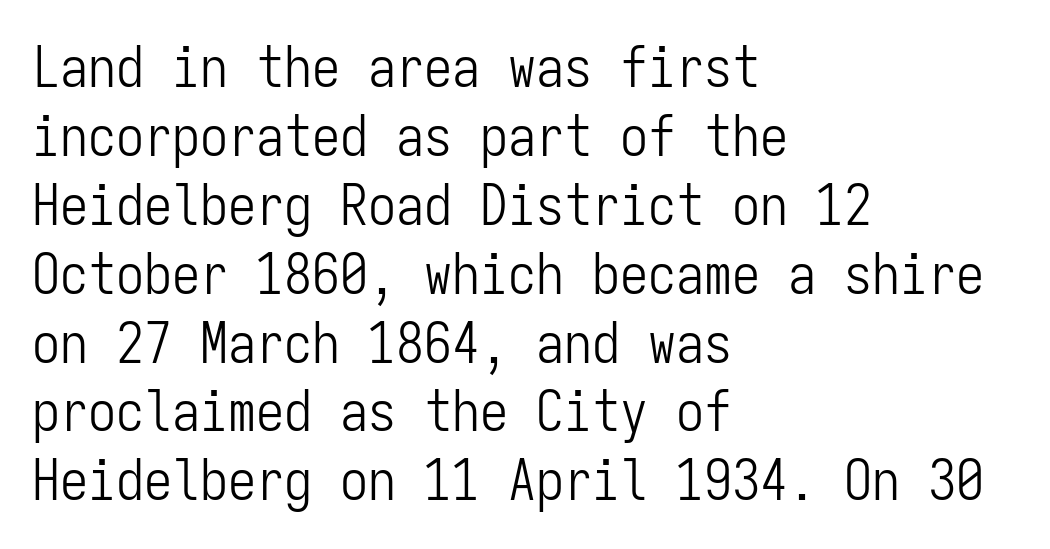
Serif or sans? Sans — the stroke terminals are bare. Spacing verdict: monospaced, one width for all characters. The weight would be labelled regular, book, light, or lighter still. The area under the type is left untouched. The font's upright variant was chosen for this text. Students, note that the glyphs here touch the page at normal intervals.
